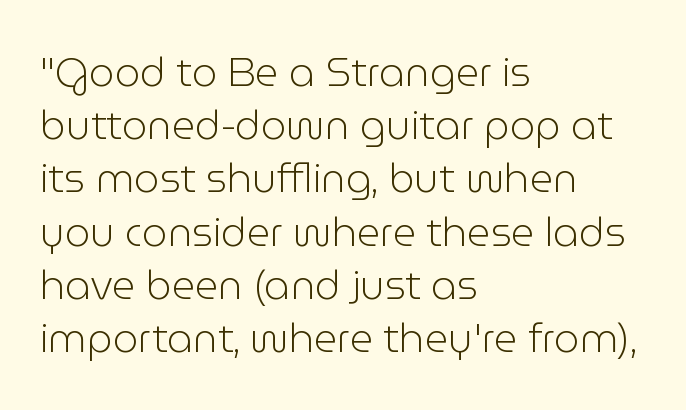
The image shows 40 px light sans-serif type, upright; set left-aligned, normal line spacing (1.33x), normal letter spacing, not underlined; low stroke contrast and a medium x-height.
